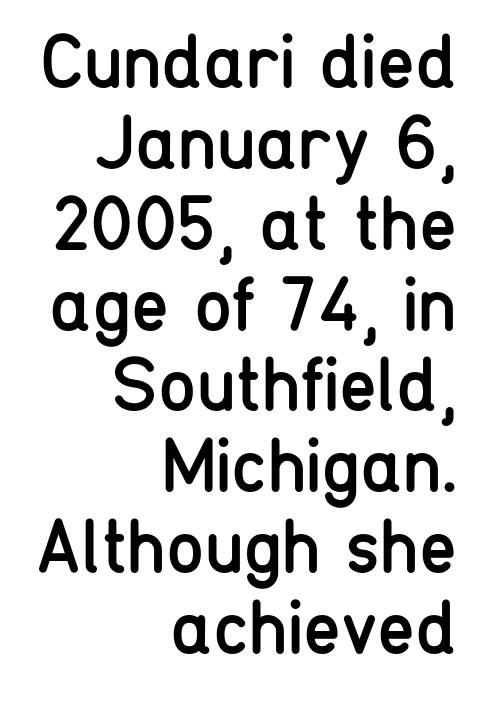
{"serif": "no", "italic": "no", "bold": "no", "weight": "regular", "width": "condensed", "stroke_contrast": "low", "x_height": "medium", "monospaced": "no", "underline": "no", "align": "right", "line_spacing": "tight", "line_spacing_ratio": 1.05, "letter_spacing": "normal", "letter_spacing_em": 0.0, "glyph_px": 77}
